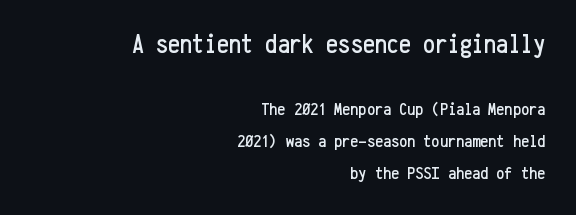
If you drew a line through each stem, it would be perfectly vertical. The foot of each line stays bare and open. The horizontal fit of the characters is conventional and even. The paragraph shown leans on its right margin. Two sizes are in play, and the larger belongs to the first block.
